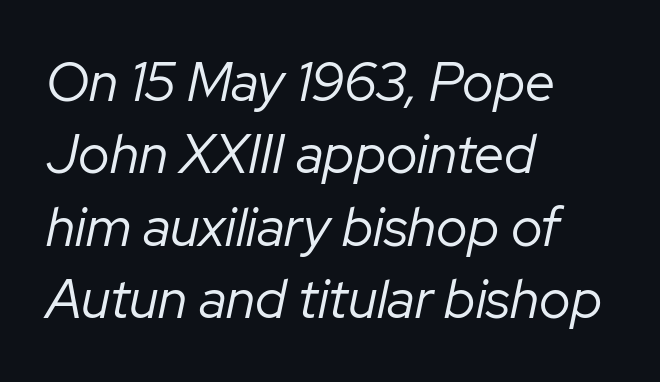
{"italic": "yes", "lean": "right", "slant_degrees": 12, "bold": "no", "weight": "regular", "width": "normal", "stroke_contrast": "low", "x_height": "medium", "monospaced": "no", "underline": "no", "align": "left", "line_spacing": "normal", "line_spacing_ratio": 1.34, "letter_spacing": "normal", "letter_spacing_em": 0.0, "glyph_px": 54}
